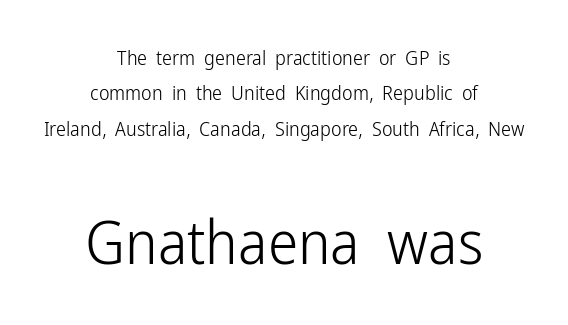
{"serif": "no", "italic": "no", "bold": "no", "weight": "light", "width": "condensed", "stroke_contrast": "low", "x_height": "medium", "monospaced": "no", "underline": "no", "align": "center", "line_spacing_ratio": 1.77, "letter_spacing": "normal", "letter_spacing_em": 0.0, "larger_block": "second", "size_ratio": 3.05, "glyph_px": 61}
